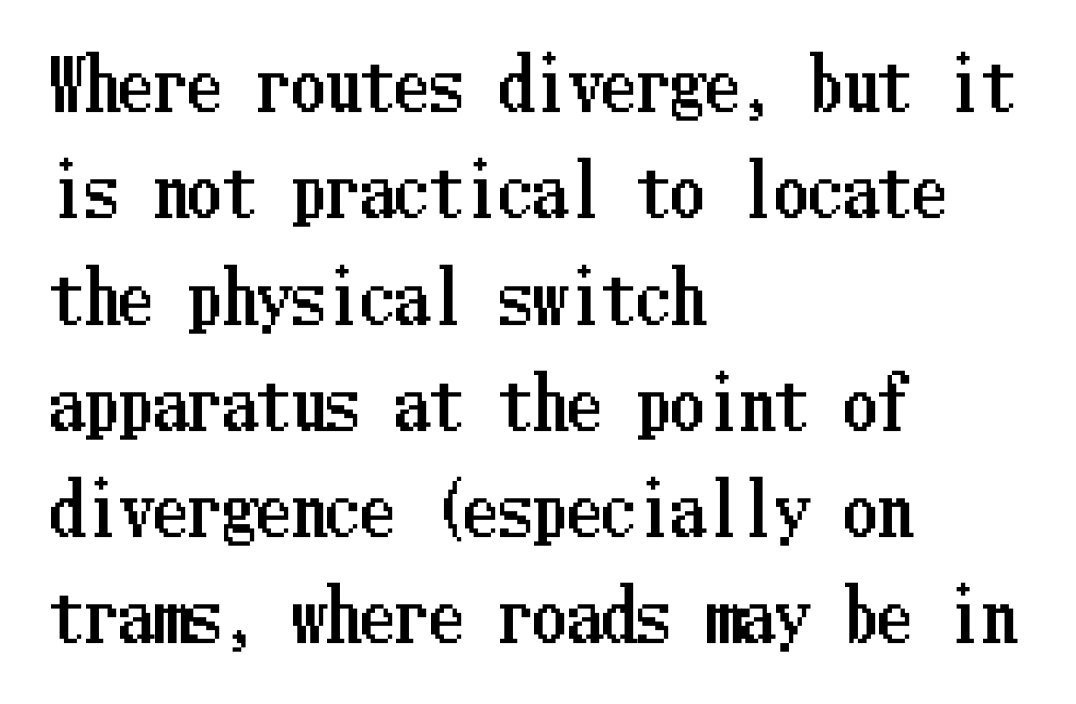
The image shows 69 px condensed type, upright; set left-aligned, normal line spacing (1.54x), normal letter spacing, not underlined; low stroke contrast and a medium x-height.
